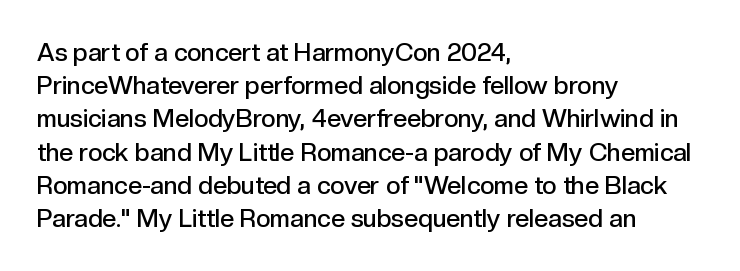
{"italic": "no", "bold": "semi", "underline": "no", "align": "left", "line_spacing": "normal", "line_spacing_ratio": 1.33, "letter_spacing": "normal", "letter_spacing_em": 0.0, "glyph_px": 25}
